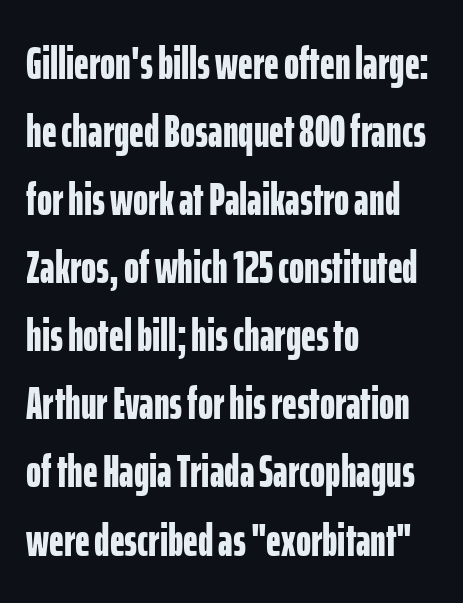
Tall strokes in this sample are plumb rather than angled. This block has exactly the height ordinary leading produces. Leftover space on each line is placed entirely after the last word. Does the type have serifs? No, each stem ends abruptly.
